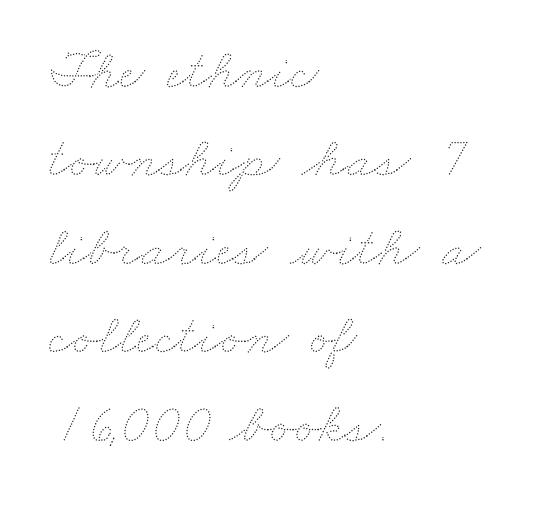
Q: Is the text bold? A: No.
Q: Is the text underlined? A: No.
Q: How is the paragraph aligned? A: Left-aligned.
Q: Is the spacing between letters normal or unusually wide? A: Normal.
Q: Is the spacing between lines tight, normal or loose? A: Normal.
Q: Width (condensed, normal, or wide)? A: Wide.
Q: Stroke contrast? A: Medium.
Q: x-height? A: Small.
Q: Monospaced? A: No.
